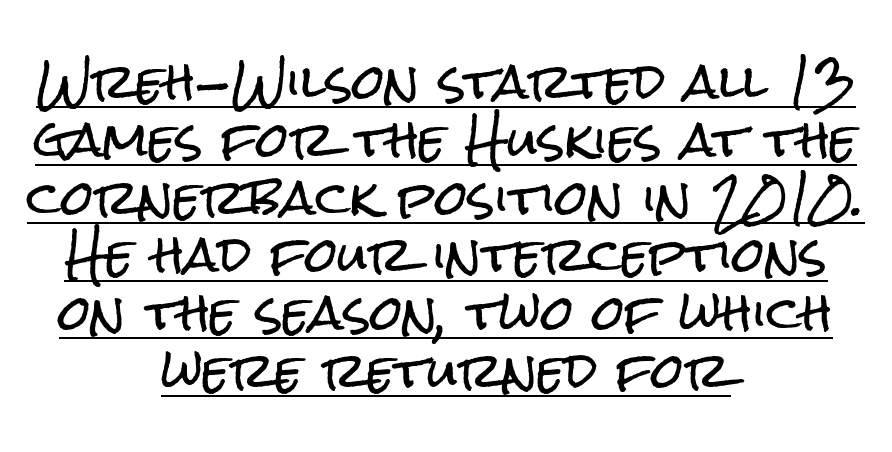
Proportional: the letters do not fall into vertical columns. Leftover space on each line is divided equally before and after the words. Tracking here is standard; glyphs follow each other at the usual distance. This sample carries an underscore along the baseline area. Quick note: not italic, upright. Regarding serifs, this sample does without them.
